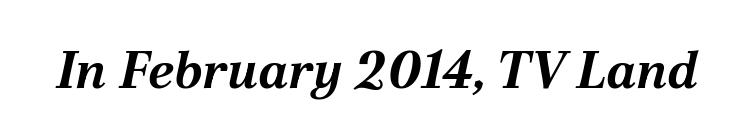
{"italic": "yes", "lean": "right", "slant_degrees": 12, "bold": "yes", "weight": "bold", "width": "normal", "stroke_contrast": "medium", "x_height": "medium", "monospaced": "no", "underline": "no", "letter_spacing": "normal", "letter_spacing_em": 0.0, "glyph_px": 52}
